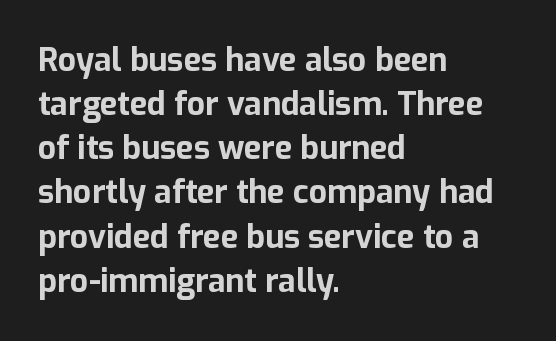
The image shows 32 px bold sans-serif type, upright; set left-aligned, normal line spacing (1.38x), normal letter spacing, not underlined; low stroke contrast and a medium x-height.
